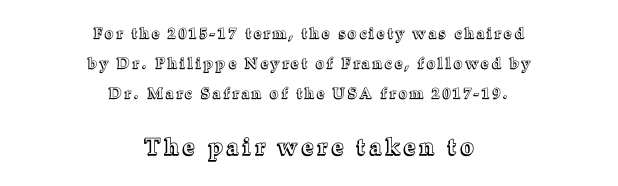
Q: Is the text italic (slanted)? A: No, it is upright.
Q: Is the text underlined? A: No.
Q: How is the paragraph aligned? A: Centered.
Q: Is the spacing between letters normal or unusually wide? A: Unusually wide.
Q: Is the spacing between lines tight, normal or loose? A: Loose.
Q: Which block of text is set in a larger size, the first (top) or the second (bottom)? A: The second (bottom) one.
